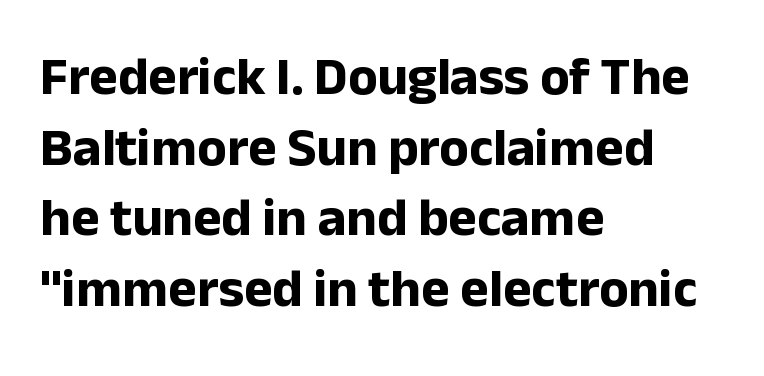
The image shows 54 px bold sans-serif type, upright; set left-aligned, normal line spacing (1.31x), normal letter spacing, not underlined; low stroke contrast and a medium x-height.
